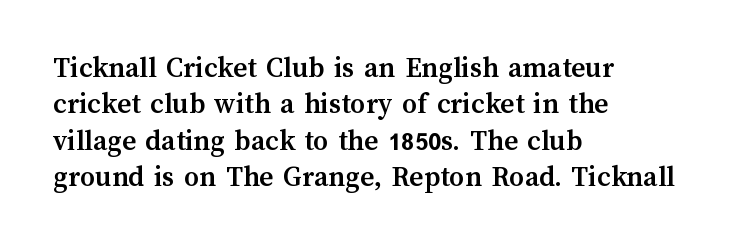
Q: Is the text bold? A: Yes.
Q: Is the text italic (slanted)? A: No, it is upright.
Q: Is the text underlined? A: No.
Q: How is the paragraph aligned? A: Left-aligned.
Q: Is the spacing between letters normal or unusually wide? A: Normal.
Q: Width (condensed, normal, or wide)? A: Normal.
Q: Stroke contrast? A: Medium.
Q: x-height? A: Medium.
Q: Monospaced? A: No.
